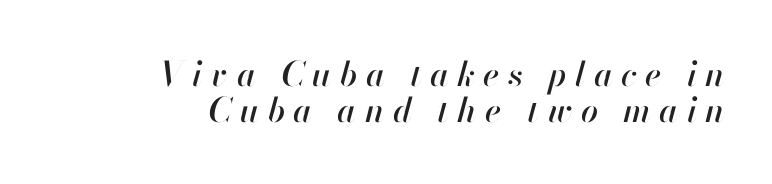
Each new line begins almost immediately beneath the previous one. Students, note that the glyphs here are deliberately spaced far apart. The passage shown is not underscored anywhere. You could not count columns in this text — the font is proportionally spaced.
